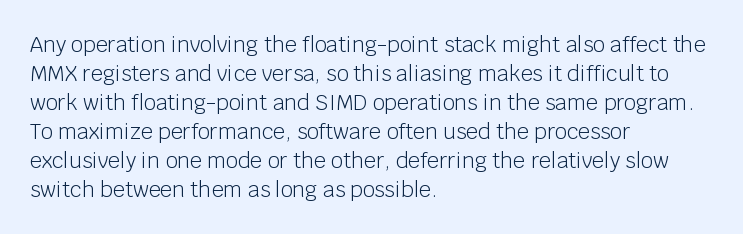
{"italic": "no", "bold": "no", "underline": "no", "align": "left", "line_spacing": "normal", "line_spacing_ratio": 1.38, "letter_spacing": "normal", "letter_spacing_em": 0.0, "glyph_px": 21}
